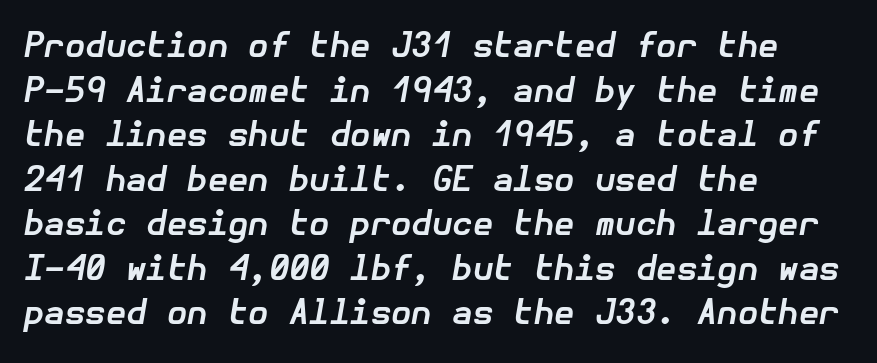
{"italic": "yes", "lean": "right", "slant_degrees": 10, "bold": "yes", "weight": "bold", "width": "normal", "stroke_contrast": "low", "x_height": "medium", "underline": "no", "align": "left", "line_spacing": "normal", "line_spacing_ratio": 1.35, "letter_spacing": "normal", "letter_spacing_em": 0.0, "glyph_px": 33}
